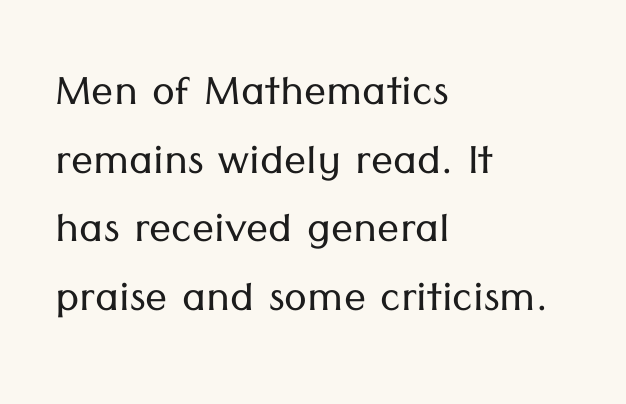
The image shows 55 px light sans-serif type, upright; set left-aligned, normal line spacing (1.25x), normal letter spacing, not underlined; low stroke contrast and a medium x-height.
